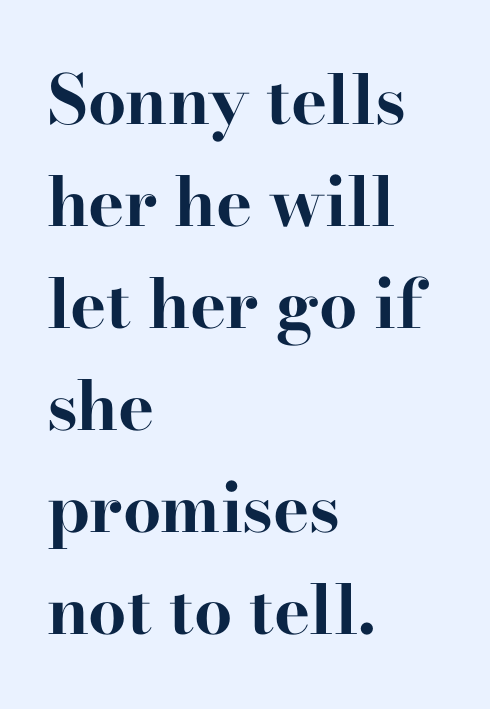
What kind of face is this? One with serifs. Does the leading feel generous? No, just average. No italicization has been applied; the sample stays upright. Tracking here is standard; glyphs follow each other at the usual distance. These lines are rendered in a variable-pitch font. Glance below the letters and you will spot only blank space.
